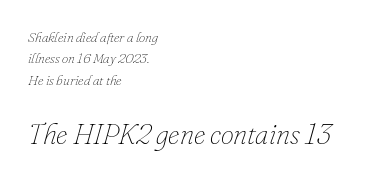
{"italic": "yes", "lean": "right", "slant_degrees": 16, "bold": "no", "weight": "thin", "width": "normal", "stroke_contrast": "low", "x_height": "small", "monospaced": "no", "underline": "no", "align": "left", "line_spacing": "normal", "line_spacing_ratio": 1.52, "letter_spacing": "normal", "letter_spacing_em": 0.0, "larger_block": "second", "size_ratio": 2.07, "glyph_px": 29}
